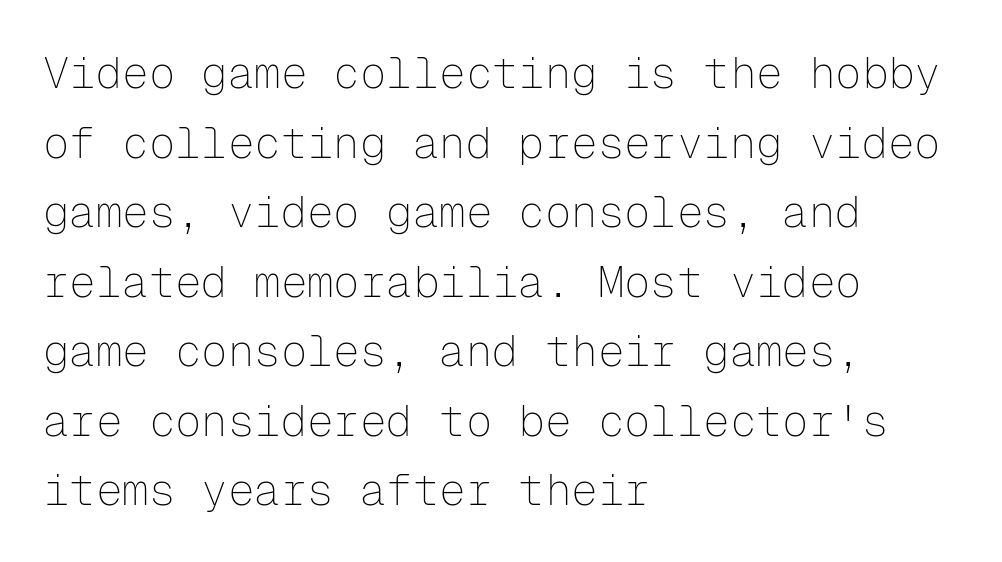
{"serif": "no", "italic": "no", "bold": "no", "weight": "thin", "width": "normal", "stroke_contrast": "low", "x_height": "medium", "monospaced": "yes", "underline": "no", "align": "left", "line_spacing": "normal", "line_spacing_ratio": 1.58, "letter_spacing": "normal", "letter_spacing_em": 0.0, "glyph_px": 44}
